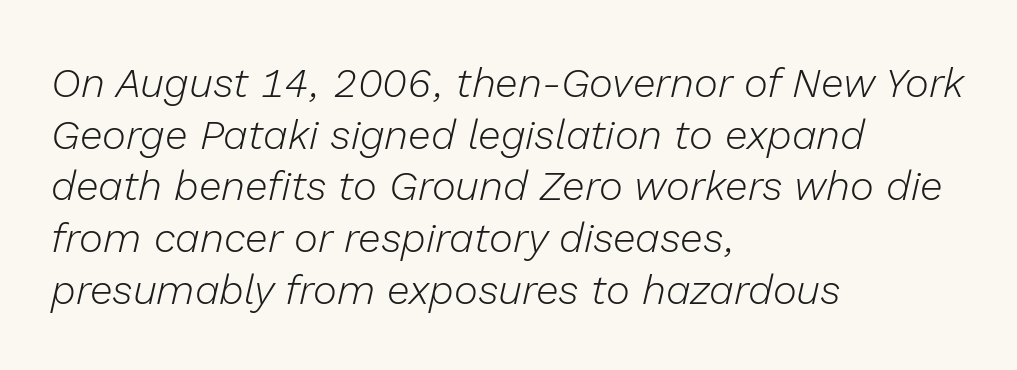
The image shows 41 px light type, italic (leaning right); set left-aligned, normal line spacing (1.26x), normal letter spacing, not underlined; low stroke contrast and a medium x-height.
